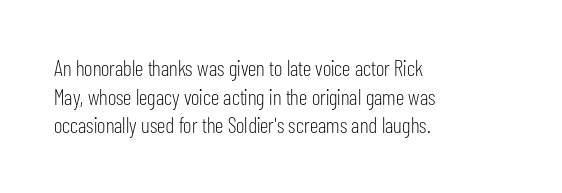
{"italic": "no", "bold": "no", "underline": "no", "align": "left", "line_spacing": "normal", "line_spacing_ratio": 1.3, "letter_spacing": "normal", "letter_spacing_em": 0.0, "glyph_px": 22}
